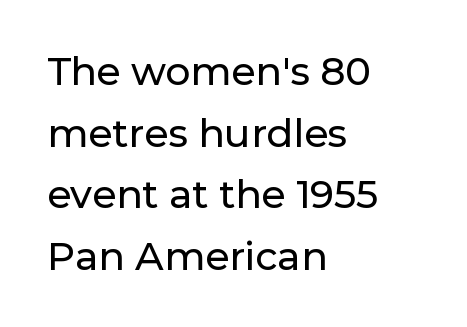
Q: Is the text italic (slanted)? A: No, it is upright.
Q: Is the typeface a serif or a sans-serif typeface? A: Sans-serif.
Q: Is the text underlined? A: No.
Q: How is the paragraph aligned? A: Left-aligned.
Q: Is the spacing between letters normal or unusually wide? A: Normal.
Q: Is the spacing between lines tight, normal or loose? A: Normal.
Q: Width (condensed, normal, or wide)? A: Normal.
Q: Stroke contrast? A: Low.
Q: x-height? A: Medium.
Q: Monospaced? A: No.
